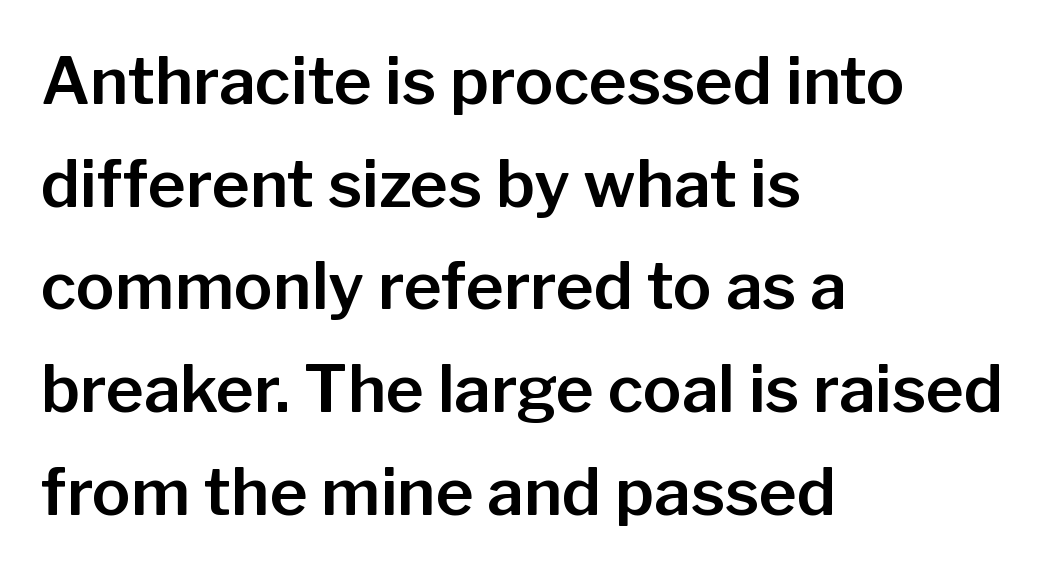
The image shows 65 px sans-serif type, upright; set left-aligned, normal line spacing (1.58x), normal letter spacing, not underlined; low stroke contrast and a medium x-height.
